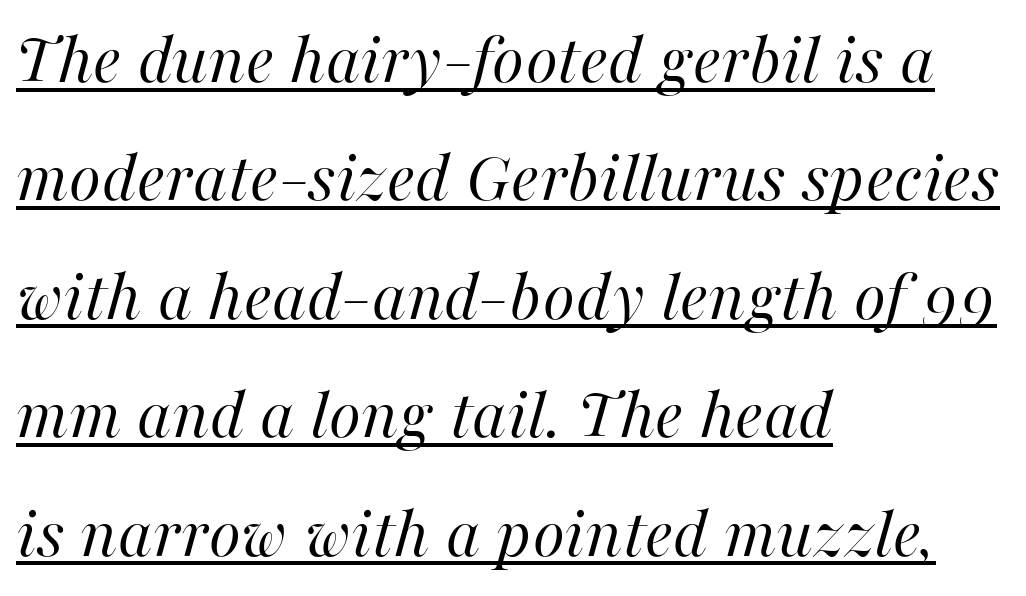
{"italic": "yes", "lean": "right", "slant_degrees": 16, "bold": "no", "weight": "regular", "width": "normal", "stroke_contrast": "high", "x_height": "medium", "monospaced": "no", "underline": "yes", "align": "left", "line_spacing": "normal", "line_spacing_ratio": 1.6, "letter_spacing": "normal", "letter_spacing_em": 0.0, "glyph_px": 74}
